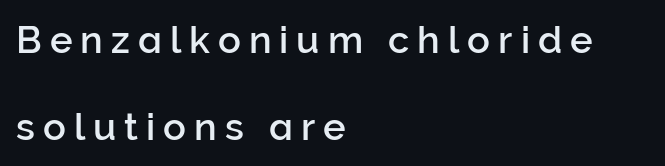
Q: Is the text italic (slanted)? A: No, it is upright.
Q: Is the typeface a serif or a sans-serif typeface? A: Sans-serif.
Q: Is the text underlined? A: No.
Q: How is the paragraph aligned? A: Left-aligned.
Q: Is the spacing between letters normal or unusually wide? A: Unusually wide.
Q: Is the spacing between lines tight, normal or loose? A: Loose.
Q: Width (condensed, normal, or wide)? A: Normal.
Q: Stroke contrast? A: Low.
Q: x-height? A: Medium.
Q: Monospaced? A: No.
